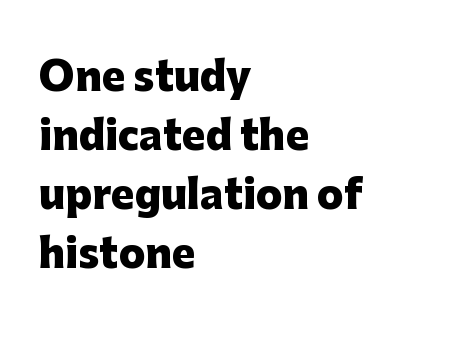
The image shows 39 px heavy sans-serif type, upright; set left-aligned, normal line spacing (1.51x), normal letter spacing, not underlined; low stroke contrast and a medium x-height.
